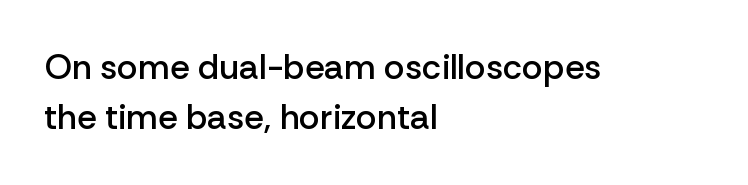
Q: Is the text bold? A: Semi-bold.
Q: Is the text italic (slanted)? A: No, it is upright.
Q: Is the typeface a serif or a sans-serif typeface? A: Sans-serif.
Q: Is the text underlined? A: No.
Q: How is the paragraph aligned? A: Left-aligned.
Q: Is the spacing between letters normal or unusually wide? A: Normal.
Q: Is the spacing between lines tight, normal or loose? A: Normal.
Q: Width (condensed, normal, or wide)? A: Normal.
Q: Stroke contrast? A: Low.
Q: x-height? A: Medium.
Q: Monospaced? A: No.
